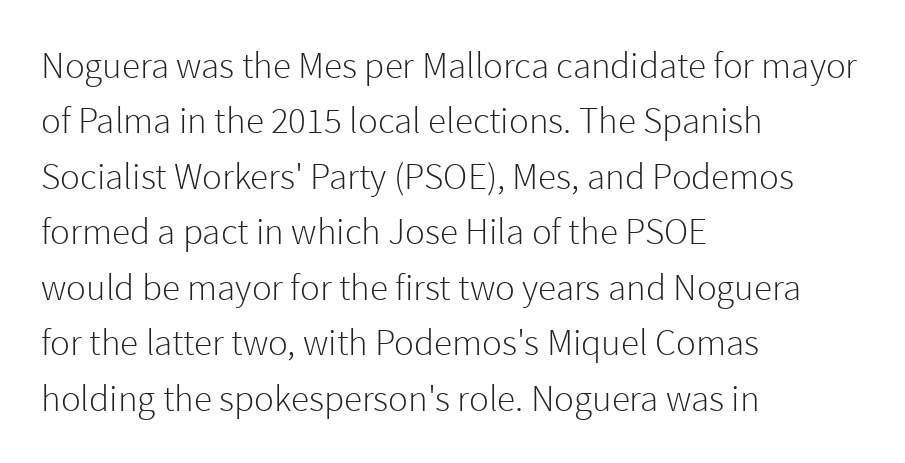
The image shows 37 px light sans-serif type, upright; set left-aligned, normal line spacing (1.5x), normal letter spacing, not underlined; a medium x-height.
